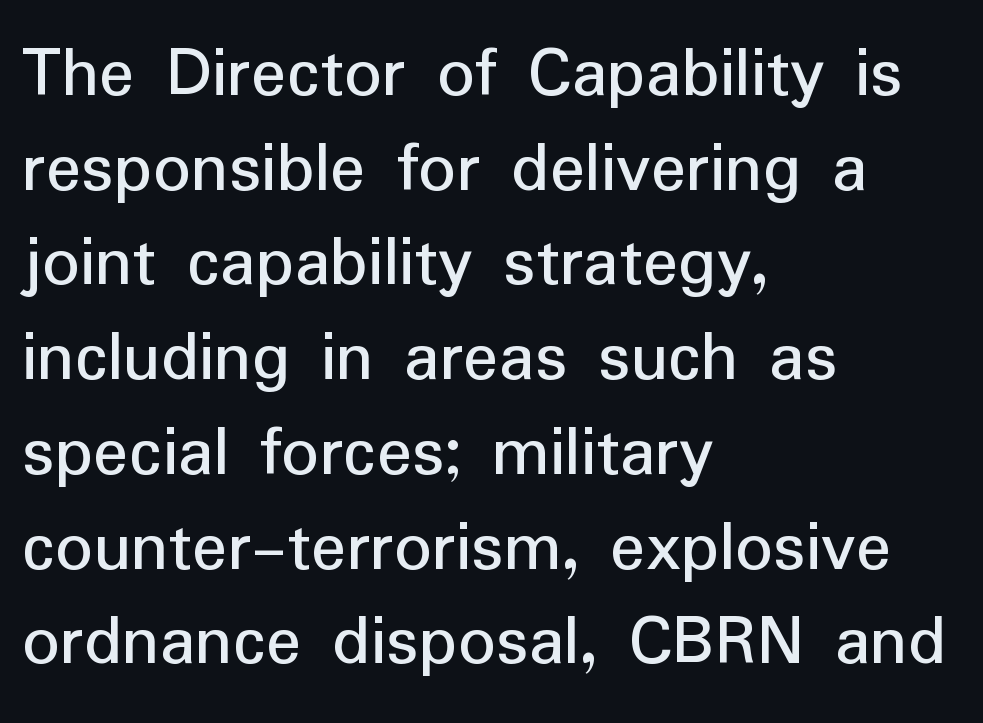
Q: Is the text bold? A: No.
Q: Is the text italic (slanted)? A: No, it is upright.
Q: Is the typeface a serif or a sans-serif typeface? A: Sans-serif.
Q: Is the text underlined? A: No.
Q: How is the paragraph aligned? A: Left-aligned.
Q: Is the spacing between letters normal or unusually wide? A: Normal.
Q: Is the spacing between lines tight, normal or loose? A: Normal.
Q: Width (condensed, normal, or wide)? A: Normal.
Q: Stroke contrast? A: Low.
Q: x-height? A: Medium.
Q: Monospaced? A: No.
